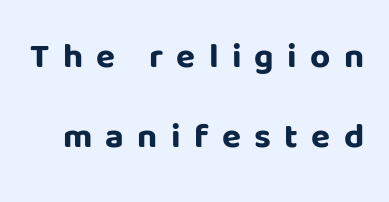
The image shows 35 px bold sans-serif type, upright; set loose line spacing (2.3x), unusually wide letter spacing (+0.38 em), not underlined; low stroke contrast and a large x-height.
